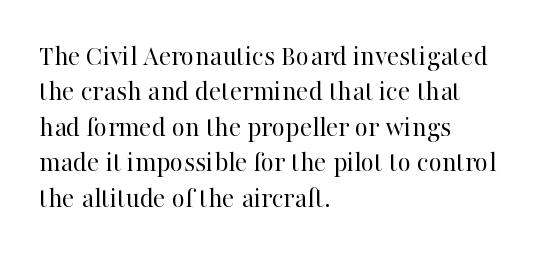
The image shows 29 px regular-weight serif type, upright; set left-aligned, line spacing 1.22x, normal letter spacing, not underlined; high stroke contrast and a medium x-height.
